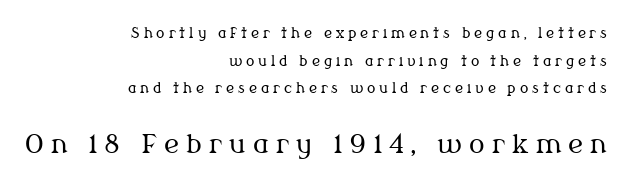
The image shows 26 px text type, upright; set right-aligned, loose line spacing (1.97x), unusually wide letter spacing (+0.28 em), not underlined; the second (bottom) block is 1.86x larger.
